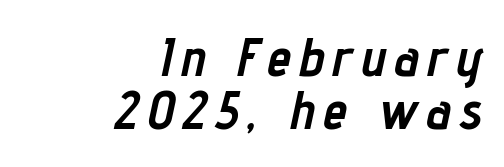
Q: Is the text bold? A: Yes.
Q: Is the text italic (slanted)? A: Yes, it leans right by about 12 degrees.
Q: Is the text underlined? A: No.
Q: How is the paragraph aligned? A: Right-aligned.
Q: Is the spacing between lines tight, normal or loose? A: Tight.
Q: Width (condensed, normal, or wide)? A: Condensed.
Q: Stroke contrast? A: Low.
Q: x-height? A: Medium.
Q: Monospaced? A: No.
